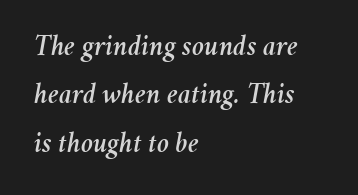
Rendered with sloped, italic letterforms. The face used here is proportionally spaced, like ordinary book or web type. Descender tails drop into unmarked territory. Baseline-to-baseline distance is the conventional proportion of letter height. Typeset ragged right — the left edge is the straight one. Words appear dense and cohesive because spacing is normal.
